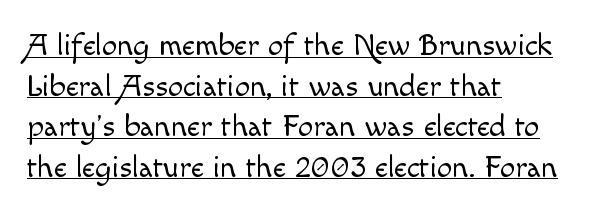
No heavy texture on the line: the type isn't bold. When letters stand straight like this, we call the style roman or upright. Every word sits above its own underline. Letter spacing: default.
